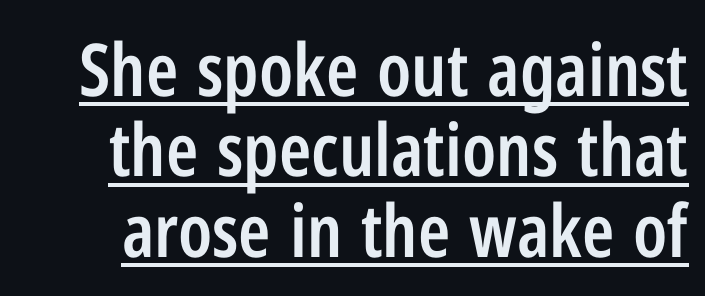
The image shows 73 px semibold, condensed sans-serif type, upright; set tight line spacing (1.1x), normal letter spacing, underlined; low stroke contrast and a medium x-height.
